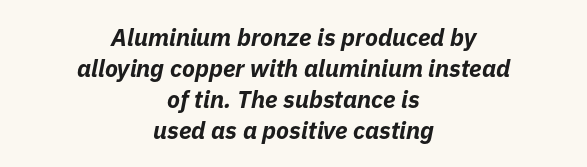
{"italic": "yes", "lean": "right", "slant_degrees": 11, "bold": "yes", "underline": "no", "align": "center", "line_spacing": "normal", "line_spacing_ratio": 1.29, "letter_spacing": "normal", "letter_spacing_em": 0.0, "glyph_px": 24}
